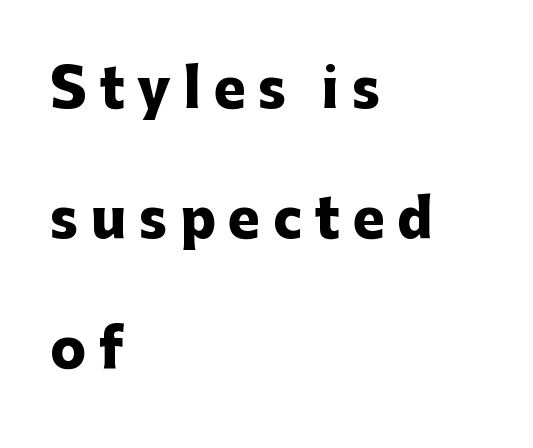
The image shows 53 px heavy sans-serif type, upright; set left-aligned, loose line spacing (2.45x), unusually wide letter spacing (+0.24 em), not underlined; low stroke contrast and a medium x-height.
